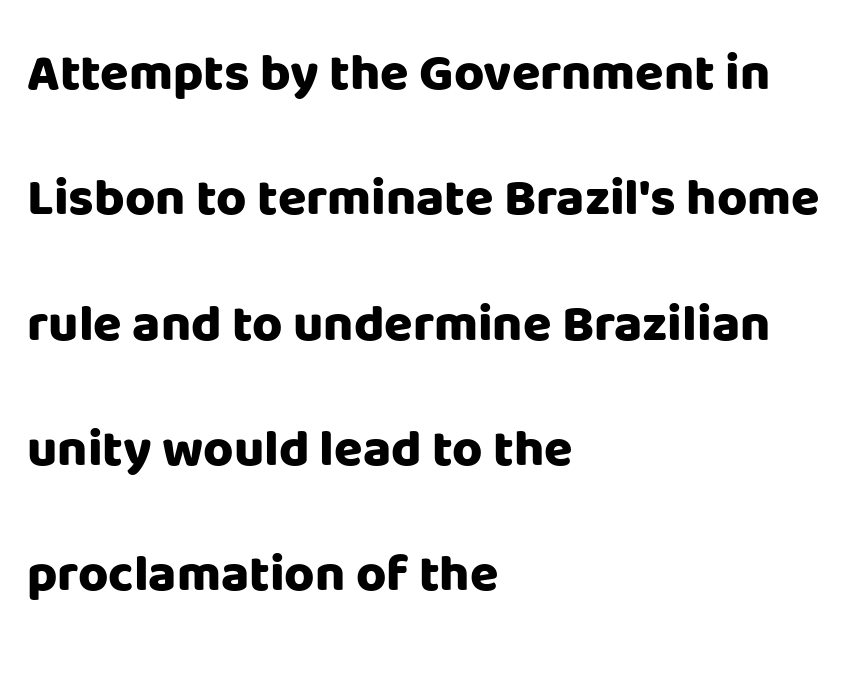
Q: Is the text bold? A: Yes.
Q: Is the text italic (slanted)? A: No, it is upright.
Q: Is the typeface a serif or a sans-serif typeface? A: Sans-serif.
Q: Is the text underlined? A: No.
Q: How is the paragraph aligned? A: Left-aligned.
Q: Is the spacing between letters normal or unusually wide? A: Normal.
Q: Is the spacing between lines tight, normal or loose? A: Loose.
Q: Width (condensed, normal, or wide)? A: Normal.
Q: Stroke contrast? A: Low.
Q: x-height? A: Large.
Q: Monospaced? A: No.
